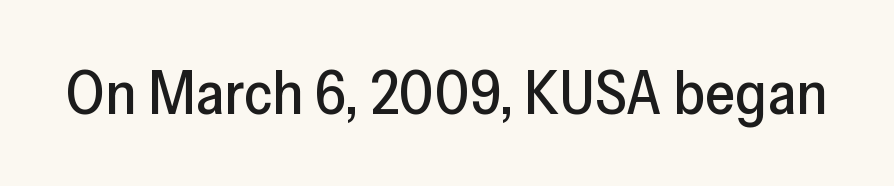
Q: Is the text italic (slanted)? A: No, it is upright.
Q: Is the typeface a serif or a sans-serif typeface? A: Sans-serif.
Q: Is the text underlined? A: No.
Q: Is the spacing between letters normal or unusually wide? A: Normal.
Q: Width (condensed, normal, or wide)? A: Normal.
Q: Stroke contrast? A: Low.
Q: x-height? A: Medium.
Q: Monospaced? A: No.
